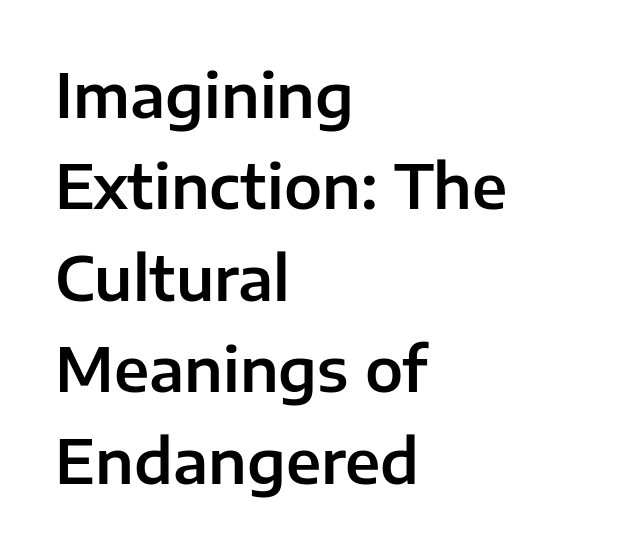
Q: Is the text italic (slanted)? A: No, it is upright.
Q: Is the typeface a serif or a sans-serif typeface? A: Sans-serif.
Q: Is the text underlined? A: No.
Q: How is the paragraph aligned? A: Left-aligned.
Q: Is the spacing between letters normal or unusually wide? A: Normal.
Q: Is the spacing between lines tight, normal or loose? A: Normal.
Q: Width (condensed, normal, or wide)? A: Normal.
Q: Stroke contrast? A: Low.
Q: x-height? A: Medium.
Q: Monospaced? A: No.
